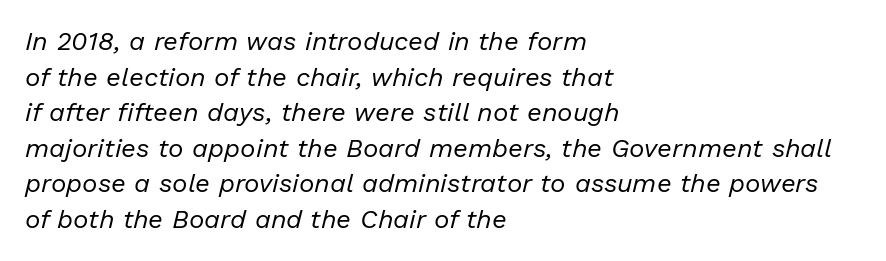
Q: Is the text bold? A: No.
Q: Is the text italic (slanted)? A: Yes, it leans right by about 13 degrees.
Q: Is the text underlined? A: No.
Q: How is the paragraph aligned? A: Left-aligned.
Q: Is the spacing between letters normal or unusually wide? A: Normal.
Q: Is the spacing between lines tight, normal or loose? A: Normal.
